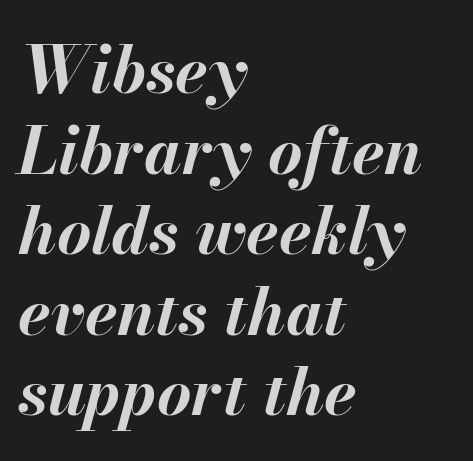
The image shows 66 px bold type, italic (leaning right); set left-aligned, line spacing 1.22x, normal letter spacing, not underlined; medium stroke contrast and a small x-height.
